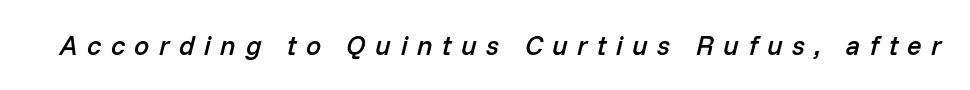
The image shows 27 px text type, italic (leaning right); set unusually wide letter spacing (+0.35 em), not underlined.
